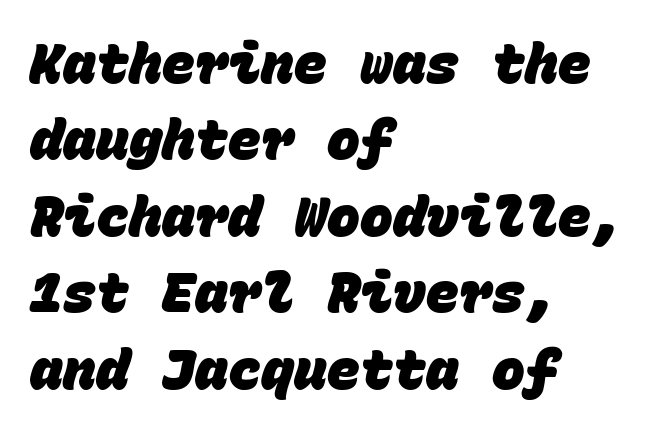
{"serif": "no", "bold": "yes", "weight": "heavy", "width": "normal", "stroke_contrast": "low", "x_height": "large", "monospaced": "yes", "underline": "no", "align": "left", "line_spacing": "normal", "line_spacing_ratio": 1.39, "letter_spacing": "normal", "letter_spacing_em": 0.0, "glyph_px": 55}
